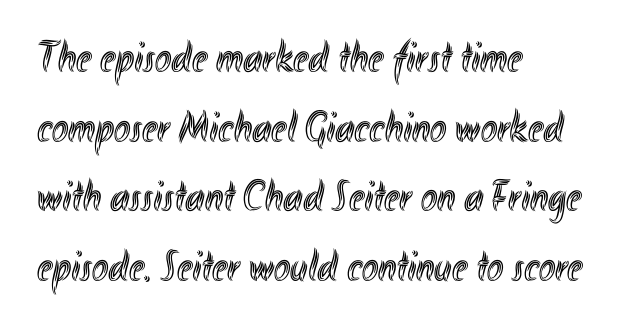
{"width": "condensed", "x_height": "small", "monospaced": "no", "underline": "no", "align": "left", "line_spacing": "normal", "line_spacing_ratio": 1.58, "letter_spacing": "normal", "letter_spacing_em": 0.0, "glyph_px": 44}
